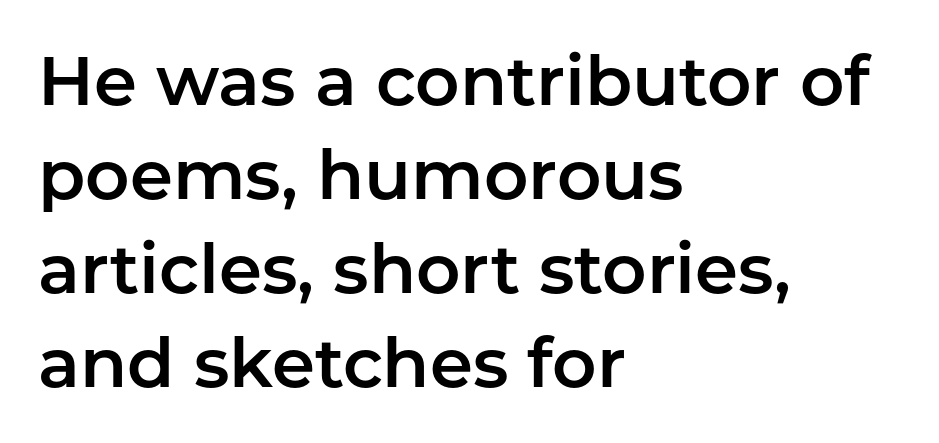
In terms of letterform style, serifs are entirely absent. The lines in this sample share a left origin and differ only in where they stop. The gaps between neighbouring characters are ordinary and unremarkable. Type without underlining. Compared with typical paragraphs, the rows here are spaced about the same.
